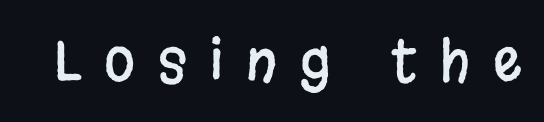
The letters advance in unequal steps, a hallmark of proportional type. Ordinary non-slanted type is in use. What stands out about the letter spacing? Its width — letters are far apart. Classification — sans serif. The glyphs are unaccompanied by any horizontal stroke below them.
